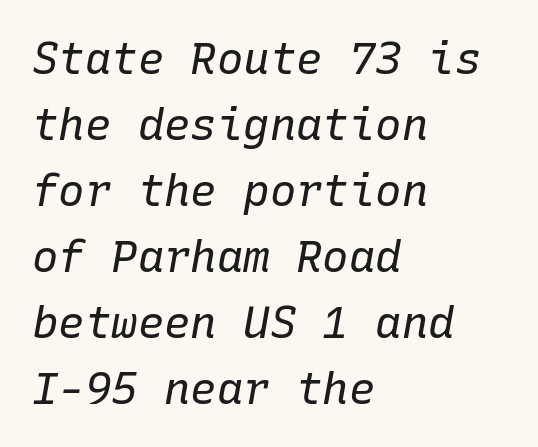
{"italic": "yes", "lean": "right", "slant_degrees": 10, "bold": "no", "weight": "regular", "width": "normal", "stroke_contrast": "low", "x_height": "medium", "monospaced": "yes", "underline": "no", "align": "left", "line_spacing": "normal", "line_spacing_ratio": 1.5, "letter_spacing": "normal", "letter_spacing_em": 0.0, "glyph_px": 44}
